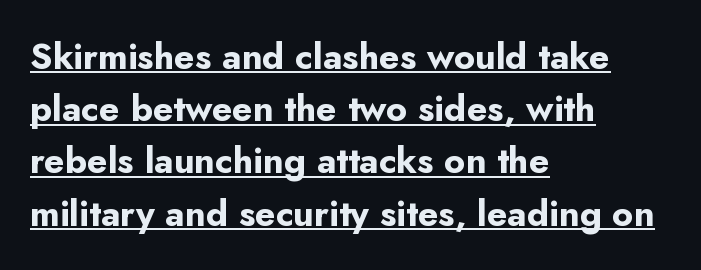
The sample has been set heavy, in full bold. Does the lettering tilt? It doesn't — this is upright. The rows are spaced the way most documents space them. Do the characters align in a grid? No, the font is proportional. Beneath each row of characters lies a ruled line. Tracking value appears to be zero — textbook default spacing.
